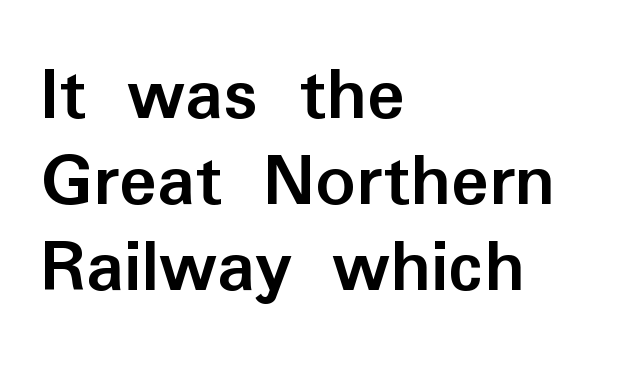
Q: Is the text bold? A: Yes.
Q: Is the text italic (slanted)? A: No, it is upright.
Q: Is the typeface a serif or a sans-serif typeface? A: Sans-serif.
Q: Is the text underlined? A: No.
Q: How is the paragraph aligned? A: Left-aligned.
Q: Is the spacing between letters normal or unusually wide? A: Normal.
Q: Is the spacing between lines tight, normal or loose? A: Tight.
Q: Width (condensed, normal, or wide)? A: Normal.
Q: Stroke contrast? A: Low.
Q: x-height? A: Medium.
Q: Monospaced? A: No.
